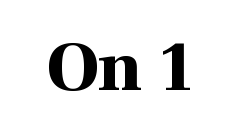
The image shows 71 px bold serif type, upright; set centered, normal letter spacing, not underlined; high stroke contrast and a medium x-height.
